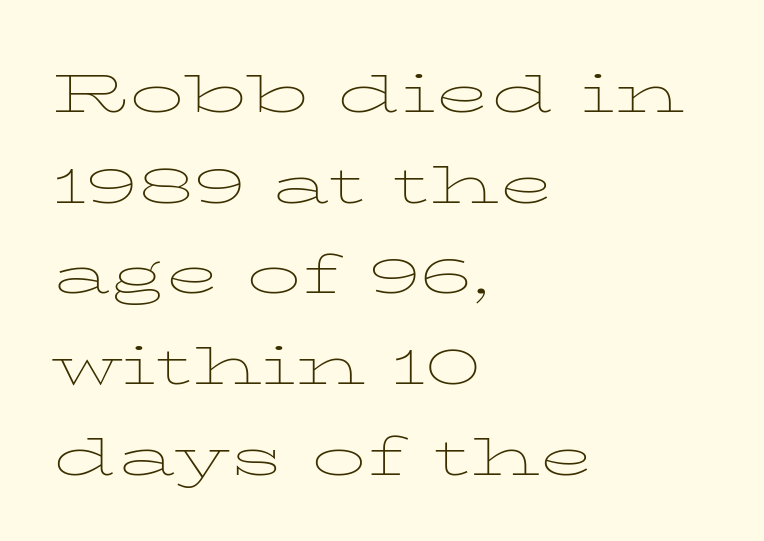
A roman cut, with each character standing at attention. Note the varied advance widths — an 'i' is clearly narrower than an 'm'. The passage is arranged the way most books set body copy — flush left. Type without underlining. The vertical gap from one line to the next is medium. You could call the tracking neutral — neither tight nor loose.
